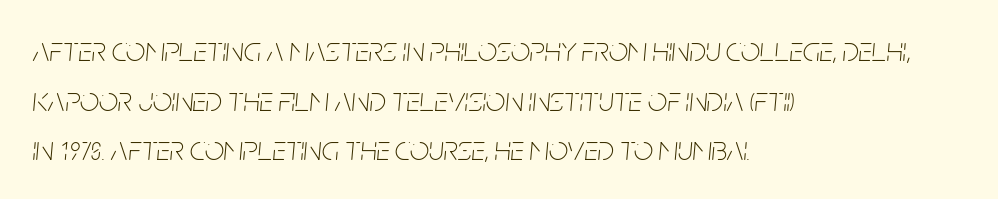
In terms of leading, this rendering sits right in the middle. Is this a fixed-width face? No — the glyphs have proportional, varying widths. Here the glyphs are tracked normally, forming tight word shapes. Just letters on the line, the space beneath them empty.
